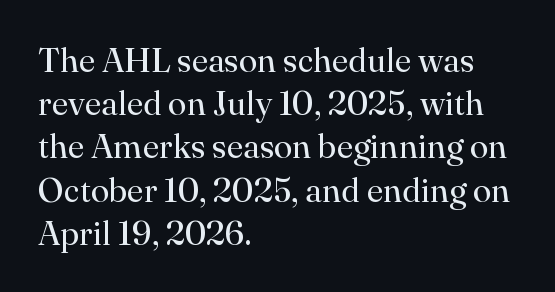
Q: Is the text bold? A: No.
Q: Is the text italic (slanted)? A: No, it is upright.
Q: Is the typeface a serif or a sans-serif typeface? A: Serif.
Q: Is the text underlined? A: No.
Q: How is the paragraph aligned? A: Left-aligned.
Q: Is the spacing between letters normal or unusually wide? A: Normal.
Q: Is the spacing between lines tight, normal or loose? A: Normal.
Q: Width (condensed, normal, or wide)? A: Normal.
Q: Stroke contrast? A: High.
Q: x-height? A: Small.
Q: Monospaced? A: No.
